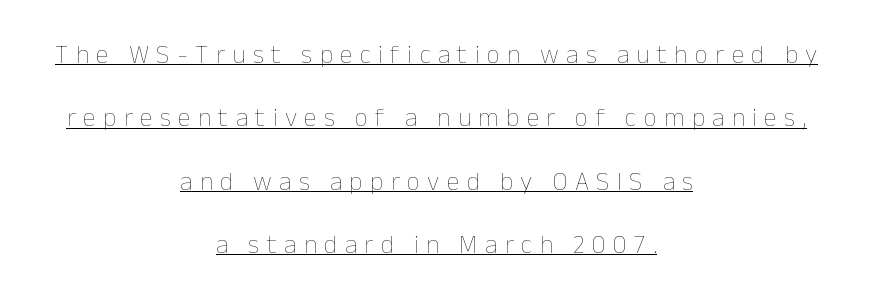
Q: Is the text bold? A: No.
Q: Is the text italic (slanted)? A: No, it is upright.
Q: Is the text underlined? A: Yes.
Q: How is the paragraph aligned? A: Centered.
Q: Is the spacing between letters normal or unusually wide? A: Unusually wide.
Q: Is the spacing between lines tight, normal or loose? A: Loose.
